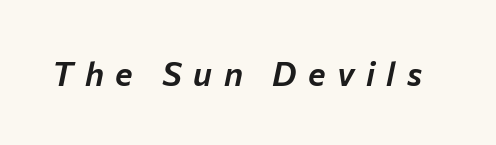
{"italic": "yes", "lean": "right", "slant_degrees": 12, "width": "normal", "stroke_contrast": "low", "x_height": "medium", "monospaced": "no", "underline": "no", "letter_spacing": "wide", "letter_spacing_em": 0.35, "glyph_px": 33}
